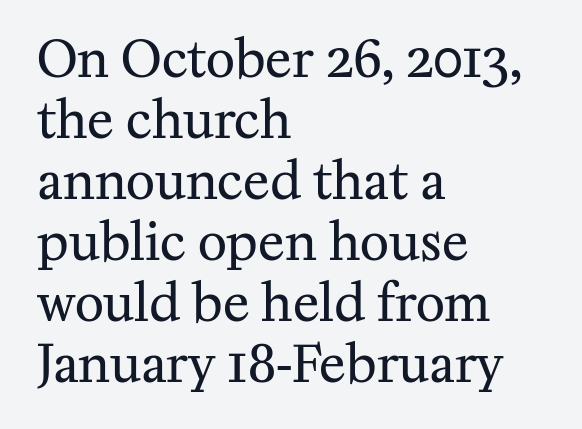
This is serif lettering, the kind often seen in printed books. Ink coverage per letter is moderate at most. How are the letters spaced? Ordinarily, with no added tracking. The axis of the letterforms is exactly vertical. Typeset ragged right — the left edge is the straight one. Just letters on the line, the space beneath them empty.
